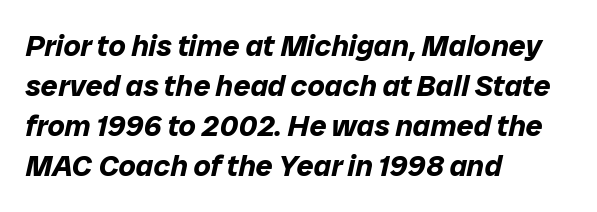
The image shows 30 px bold type, italic (leaning right); set left-aligned, normal line spacing (1.33x), normal letter spacing, not underlined; low stroke contrast and a medium x-height.
